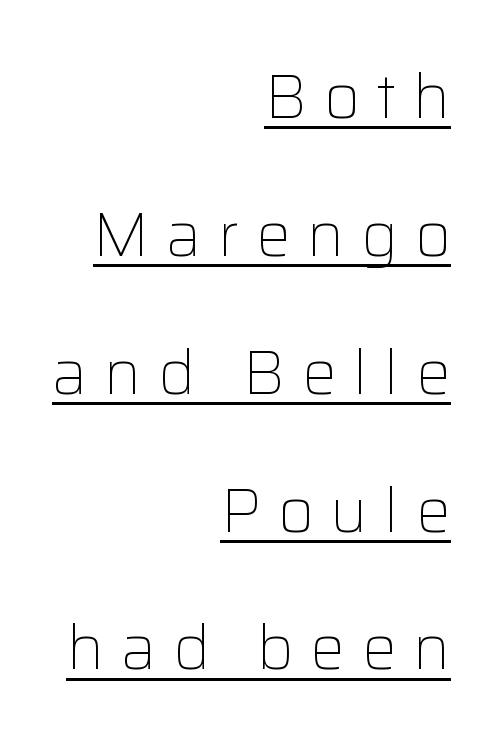
Is the letter spacing exaggerated? Yes — the characters are pushed far apart. Like a heading marked for emphasis, these lines bear an underscore. The designer dialed line spacing up above the default. The passage shown is typeset with a sans-serif family.
